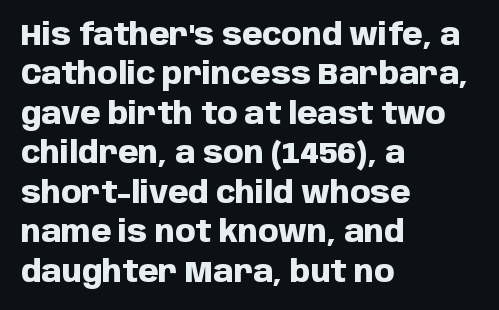
A bare baseline throughout the passage. In terms of posture, this sample is upright. Casual observation: everything's shoved over to the left. The passage shown is typed in a proportional face where columns would drift.
